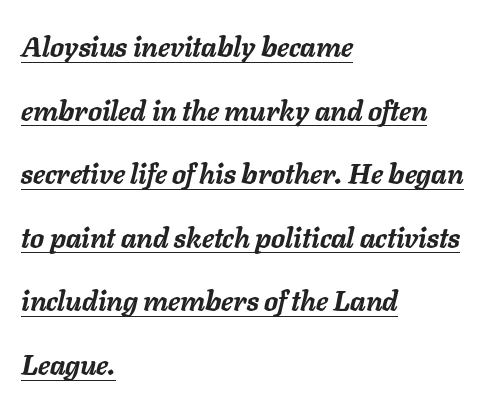
{"italic": "yes", "lean": "right", "slant_degrees": 11, "bold": "yes", "weight": "semibold", "width": "normal", "stroke_contrast": "low", "x_height": "medium", "monospaced": "no", "underline": "yes", "align": "left", "line_spacing": "loose", "line_spacing_ratio": 2.27, "letter_spacing": "normal", "letter_spacing_em": 0.0, "glyph_px": 28}
